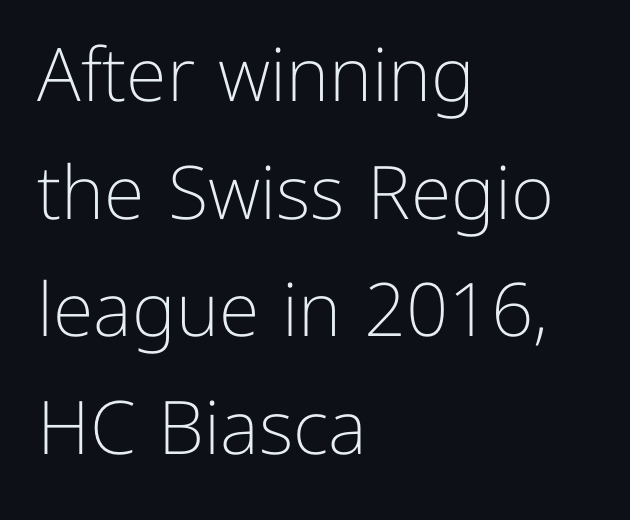
Q: Is the text bold? A: No.
Q: Is the text italic (slanted)? A: No, it is upright.
Q: Is the typeface a serif or a sans-serif typeface? A: Sans-serif.
Q: Is the text underlined? A: No.
Q: How is the paragraph aligned? A: Left-aligned.
Q: Is the spacing between letters normal or unusually wide? A: Normal.
Q: Is the spacing between lines tight, normal or loose? A: Normal.
Q: Width (condensed, normal, or wide)? A: Normal.
Q: Stroke contrast? A: Low.
Q: x-height? A: Medium.
Q: Monospaced? A: No.
